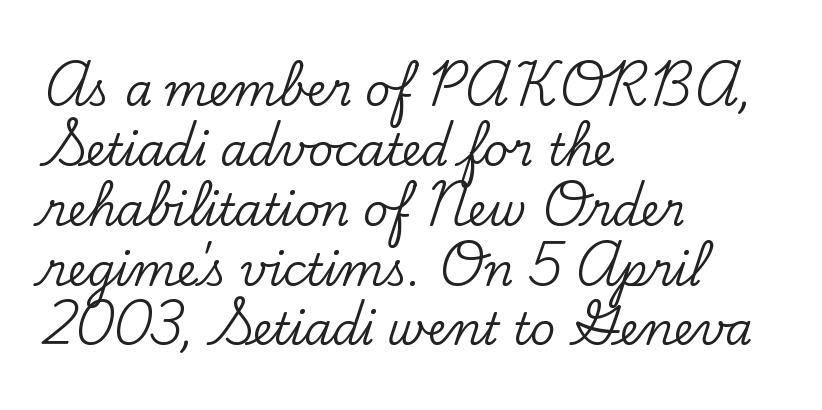
The image shows 44 px serif type; set left-aligned, normal line spacing (1.36x), normal letter spacing, not underlined; low stroke contrast and a small x-height.
